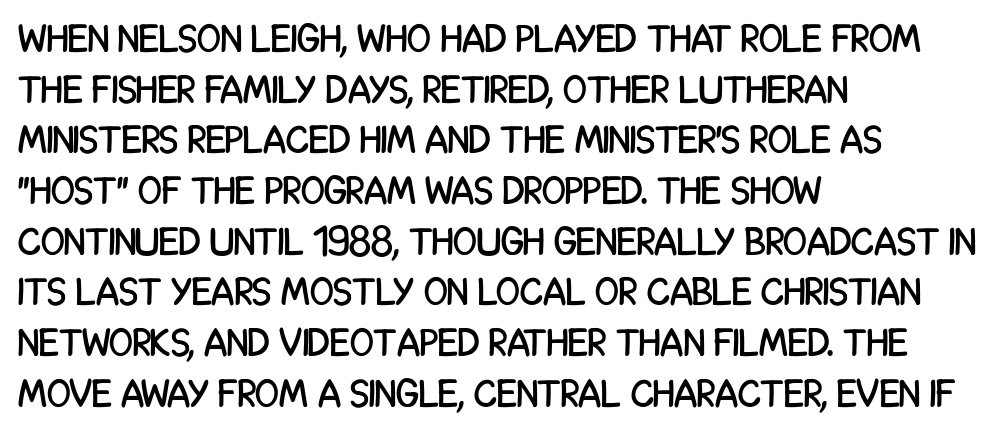
Q: Is the text italic (slanted)? A: No, it is upright.
Q: Is the typeface a serif or a sans-serif typeface? A: Sans-serif.
Q: Is the text underlined? A: No.
Q: How is the paragraph aligned? A: Left-aligned.
Q: Is the spacing between letters normal or unusually wide? A: Normal.
Q: Is the spacing between lines tight, normal or loose? A: Normal.
Q: Width (condensed, normal, or wide)? A: Condensed.
Q: Stroke contrast? A: Low.
Q: x-height? A: Large.
Q: Monospaced? A: No.
